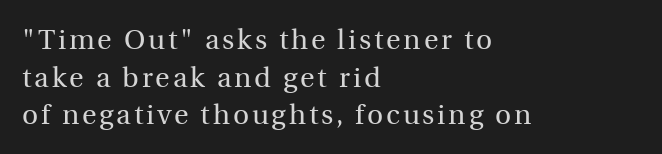
{"serif": "yes", "italic": "no", "bold": "no", "weight": "regular", "width": "normal", "x_height": "medium", "monospaced": "no", "underline": "no", "align": "left", "line_spacing": "normal", "line_spacing_ratio": 1.34, "glyph_px": 28}
